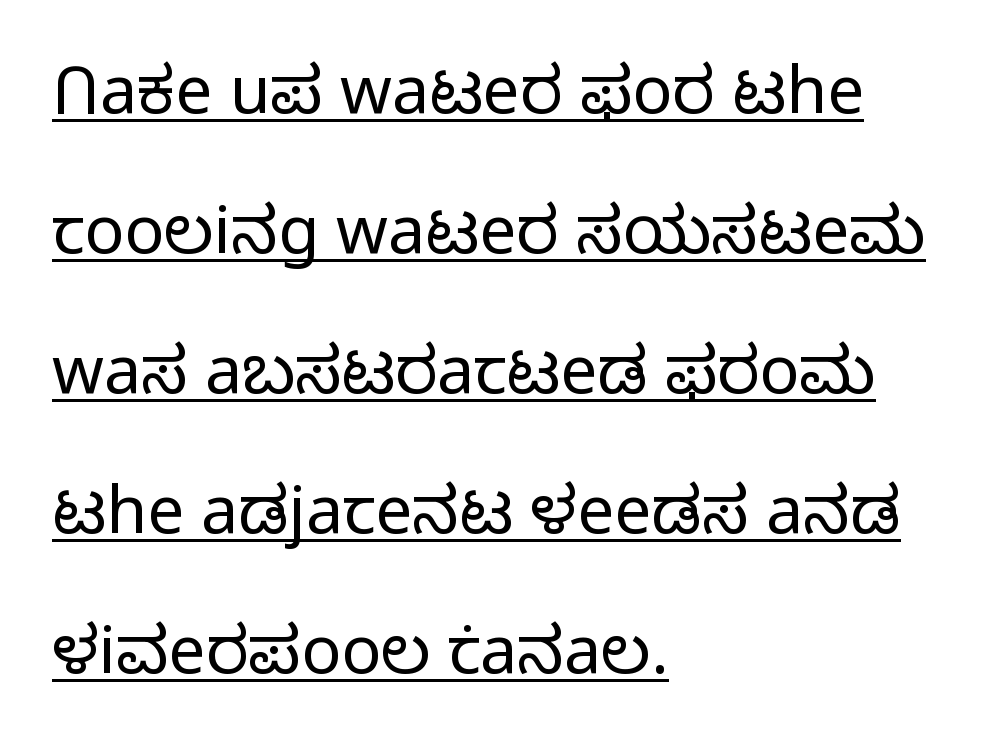
Does the leading feel generous? Absolutely, it's lavish. A sans-serif font was chosen for this passage. A student would call this left alignment; a typographer would say flush left, rag right. Unbolded letterforms with no extra heft. This sample has the flowing, uneven cadence of proportional lettering. This sample carries an underscore along the baseline area.
